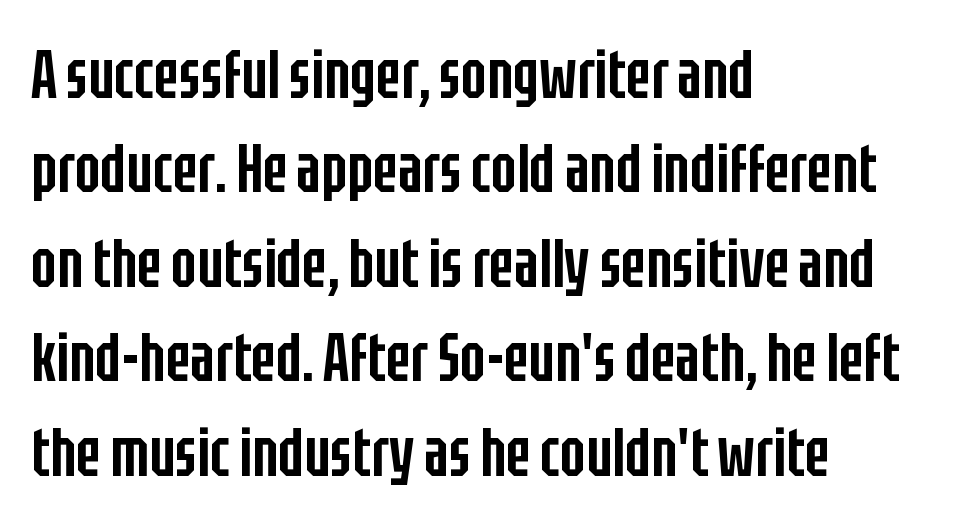
{"serif": "no", "italic": "no", "bold": "semi", "weight": "semibold", "width": "condensed", "stroke_contrast": "low", "x_height": "large", "monospaced": "no", "underline": "no", "align": "left", "line_spacing": "normal", "line_spacing_ratio": 1.41, "letter_spacing": "normal", "letter_spacing_em": 0.0, "glyph_px": 67}
